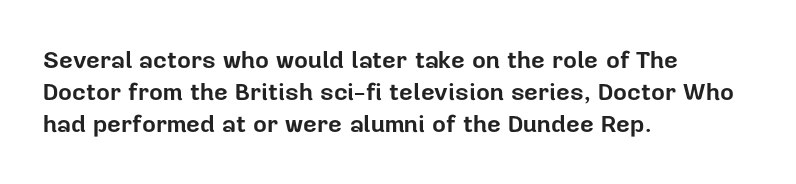
{"italic": "no", "bold": "yes", "underline": "no", "align": "left", "line_spacing": "normal", "line_spacing_ratio": 1.34, "letter_spacing": "normal", "letter_spacing_em": 0.0, "glyph_px": 24}
